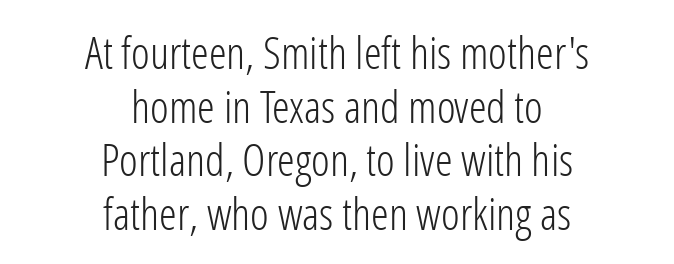
The foot of each line stays bare and open. The lettering stays uniformly vertical, giving the passage a roman look. The face looks like a standard text weight, possibly lighter. Think of a printed novel: that variable character pitch is what you see here. A typesetter would call this zero additional tracking.
